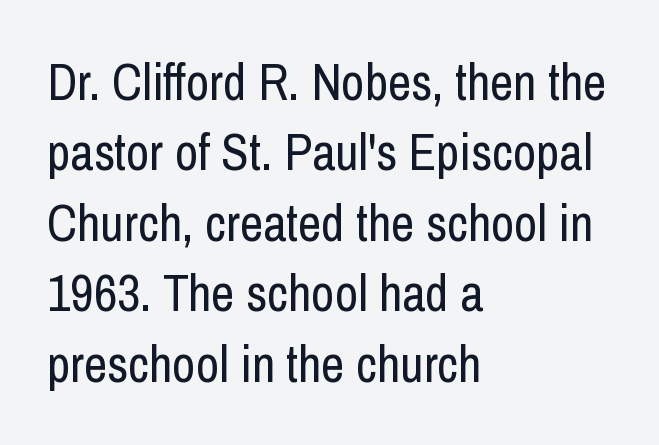
The image shows 51 px regular-weight, condensed sans-serif type, upright; set left-aligned, normal line spacing (1.38x), normal letter spacing, not underlined; low stroke contrast and a medium x-height.
